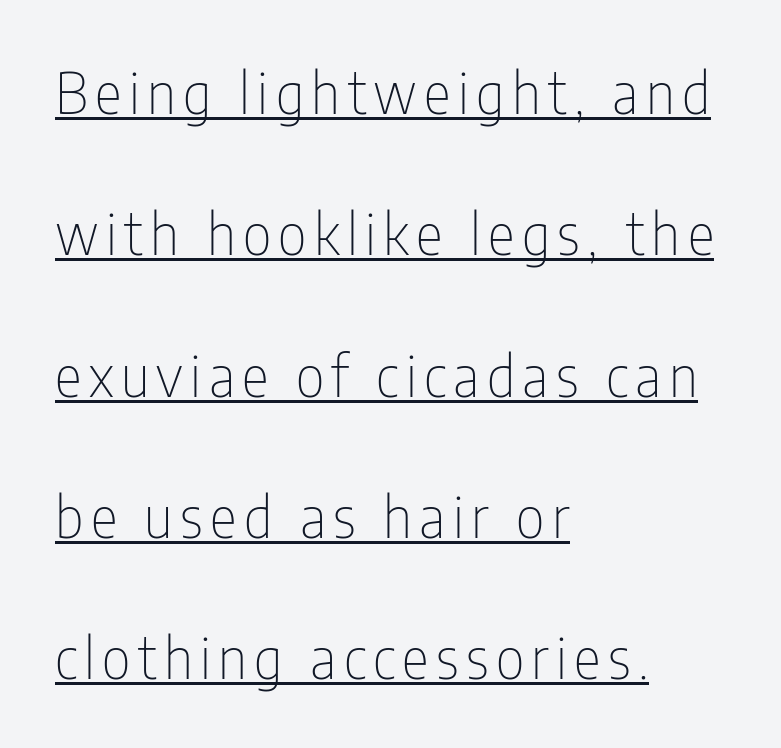
{"serif": "no", "italic": "no", "bold": "no", "weight": "thin", "width": "condensed", "stroke_contrast": "low", "x_height": "medium", "monospaced": "no", "underline": "yes", "align": "left", "line_spacing": "loose", "line_spacing_ratio": 2.48, "glyph_px": 57}
